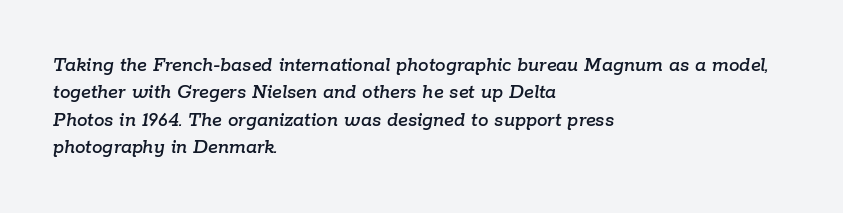
The image shows 21 px text type, italic (leaning right); set left-aligned, normal line spacing (1.3x), normal letter spacing, not underlined.
